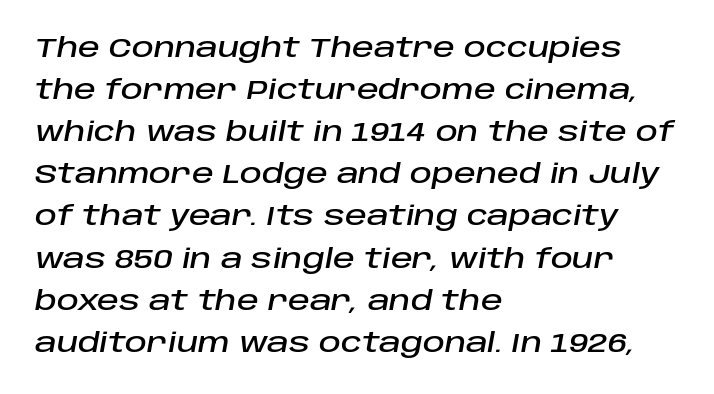
The image shows 27 px text type, italic (leaning right); set left-aligned, normal line spacing (1.56x), normal letter spacing, not underlined.
